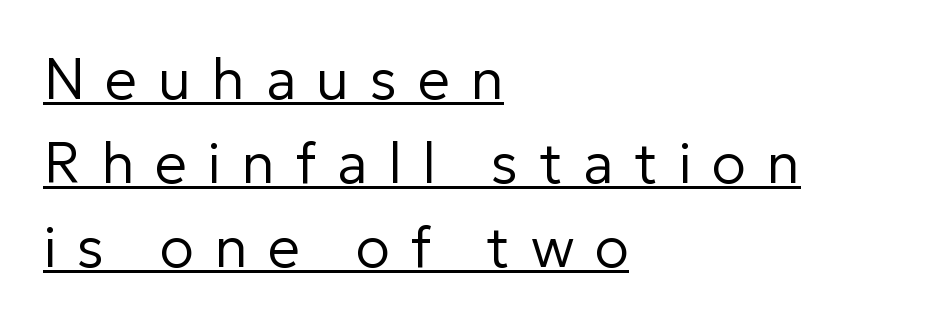
The image shows 57 px regular-weight sans-serif type, upright; set left-aligned, normal line spacing (1.47x), unusually wide letter spacing (+0.36 em), underlined; low stroke contrast and a medium x-height.
